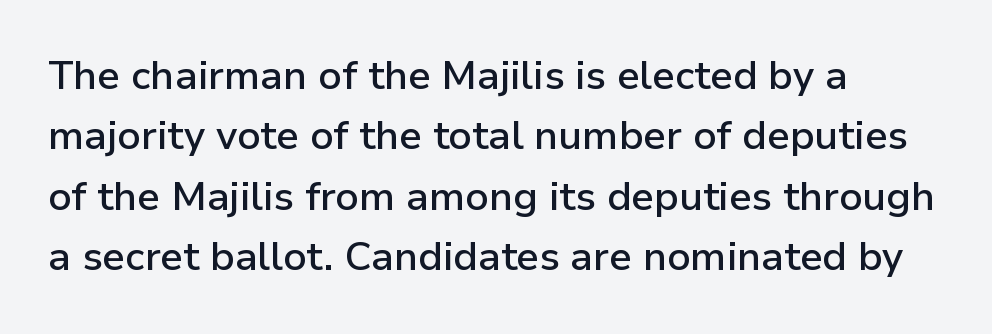
This is the regular roman posture of the typeface. Vertically, the passage feels balanced, rows spaced as you'd expect. Standard letterfit; no display-style spreading of the glyphs. A sans-serif font was chosen for this passage.
